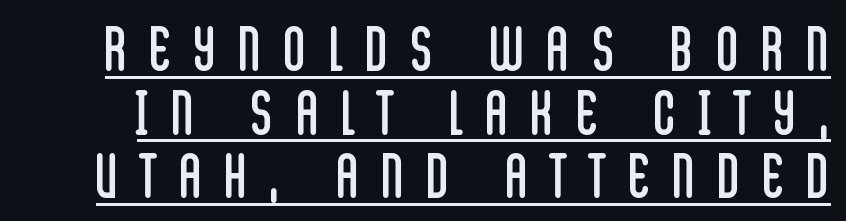
Q: Is the text bold? A: No.
Q: Is the text italic (slanted)? A: No, it is upright.
Q: Is the typeface a serif or a sans-serif typeface? A: Sans-serif.
Q: Is the text underlined? A: Yes.
Q: Is the spacing between letters normal or unusually wide? A: Unusually wide.
Q: Is the spacing between lines tight, normal or loose? A: Tight.
Q: Width (condensed, normal, or wide)? A: Condensed.
Q: Stroke contrast? A: Low.
Q: x-height? A: Large.
Q: Monospaced? A: No.
